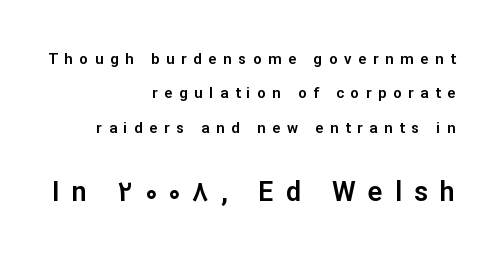
Q: Is the text italic (slanted)? A: No, it is upright.
Q: Is the text underlined? A: No.
Q: How is the paragraph aligned? A: Right-aligned.
Q: Is the spacing between letters normal or unusually wide? A: Unusually wide.
Q: Is the spacing between lines tight, normal or loose? A: Loose.
Q: Which block of text is set in a larger size, the first (top) or the second (bottom)? A: The second (bottom) one.
